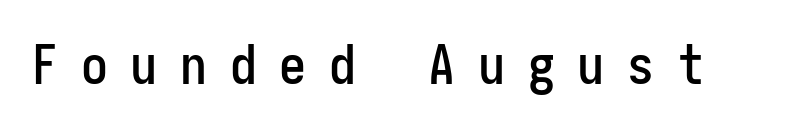
Letterform terminals end flat and unadorned throughout the passage. This rendering features lettering with no underline. Loose tracking; the words dissolve into strings of separated letters. Every character sits straight up, as roman type does.
